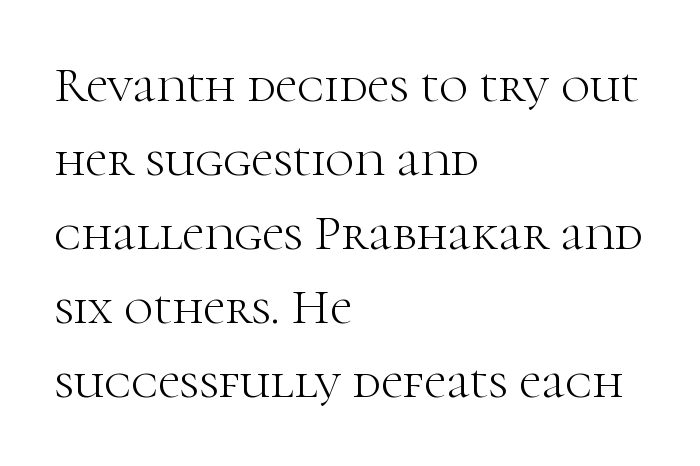
{"serif": "yes", "italic": "no", "bold": "no", "weight": "light", "width": "normal", "stroke_contrast": "high", "x_height": "medium", "monospaced": "no", "underline": "no", "align": "left", "line_spacing": "normal", "line_spacing_ratio": 1.48, "letter_spacing": "normal", "letter_spacing_em": 0.0, "glyph_px": 50}
